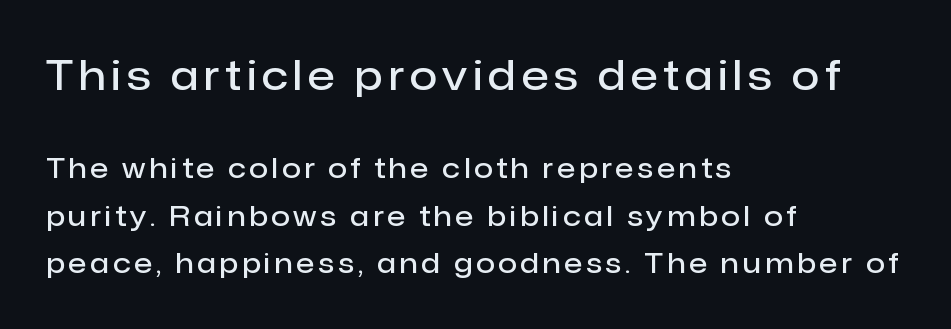
A semibold gives these letters moderate extra thickness, short of bold. A typesetter would call this proportional, since set widths differ per character. Visually, the top section dominates because its glyphs are scaled up. Letterform terminals end flat and unadorned throughout the passage. Type without underlining. The lines are quadded left.
